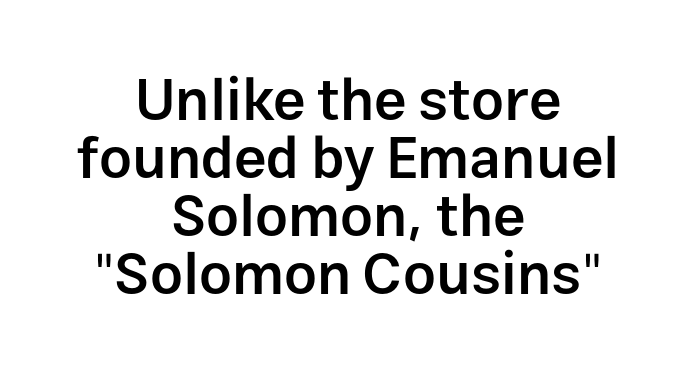
The image shows 58 px semibold sans-serif type, upright; set centered, tight line spacing (1.0x), normal letter spacing, not underlined; low stroke contrast and a medium x-height.
